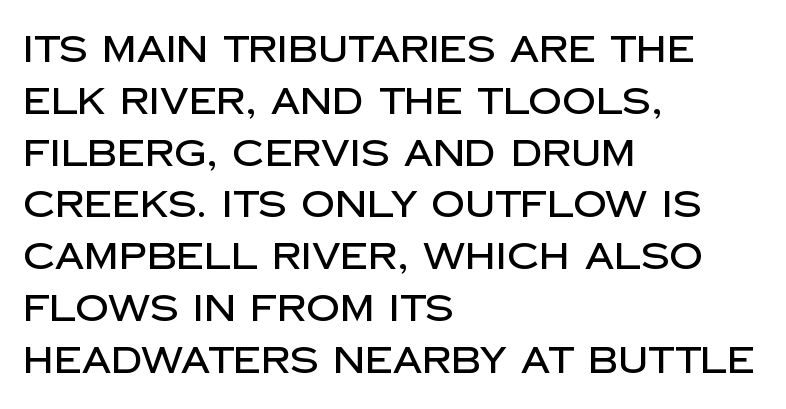
Any mark beneath the type? The region is blank. Line spacing here is normal. Inter-character spacing is left at the font's built-in metrics. In terms of letterform style, serifs are entirely absent. The rag falls on the right side of this text block.
